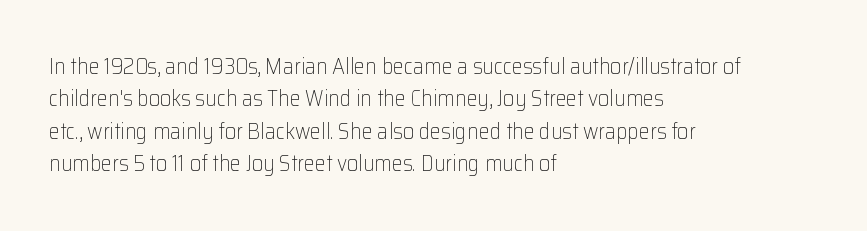
Q: Is the text bold? A: No.
Q: Is the text italic (slanted)? A: No, it is upright.
Q: Is the text underlined? A: No.
Q: How is the paragraph aligned? A: Left-aligned.
Q: Is the spacing between letters normal or unusually wide? A: Normal.
Q: Is the spacing between lines tight, normal or loose? A: Normal.
